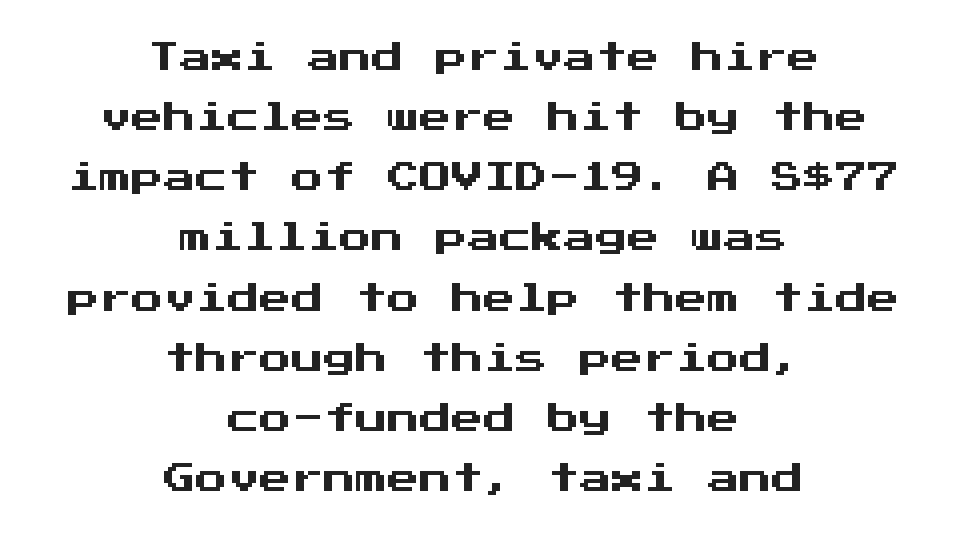
Here the designer chose a console-style face with uniform glyph widths. This rendering uses center alignment, leaving both contours irregular but symmetric. Letters rest on an invisible, unmarked baseline. The text was rendered using a sans face with plain stroke endings. The passage shown has conventional tracking throughout.
